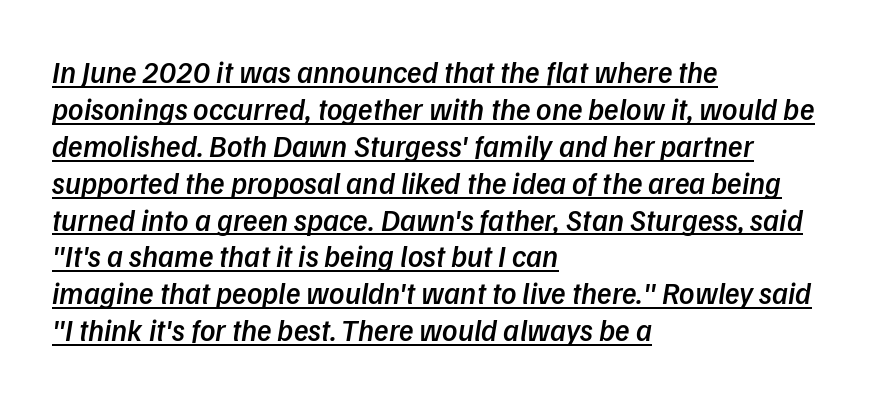
{"serif": "no", "bold": "semi", "weight": "semibold", "width": "normal", "stroke_contrast": "low", "x_height": "medium", "monospaced": "no", "underline": "yes", "align": "left", "line_spacing_ratio": 1.23, "letter_spacing": "normal", "letter_spacing_em": 0.0, "glyph_px": 30}
